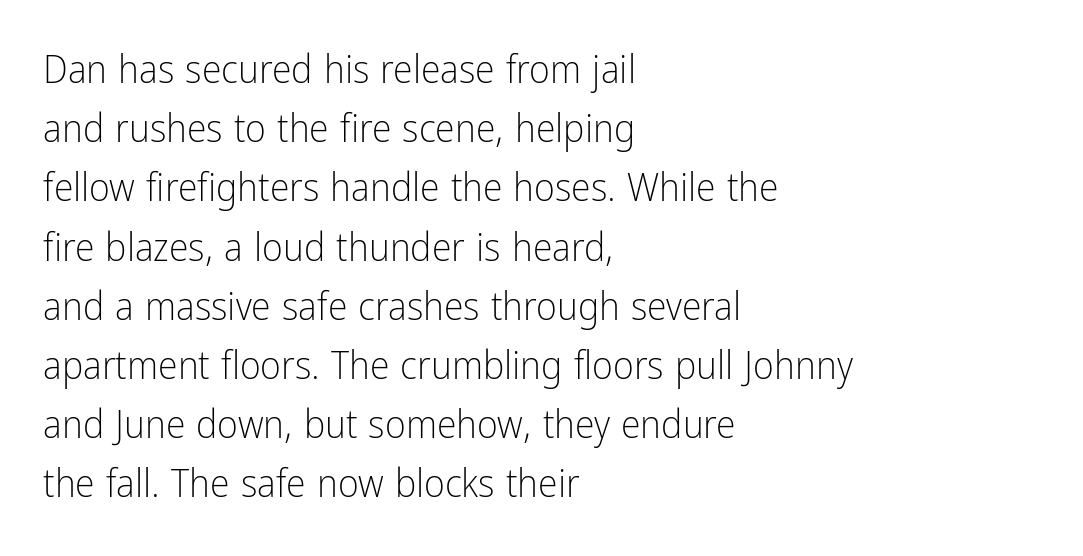
{"serif": "no", "italic": "no", "bold": "no", "weight": "light", "width": "condensed", "stroke_contrast": "low", "x_height": "medium", "monospaced": "no", "underline": "no", "align": "left", "line_spacing": "normal", "line_spacing_ratio": 1.48, "letter_spacing": "normal", "letter_spacing_em": 0.0, "glyph_px": 40}
